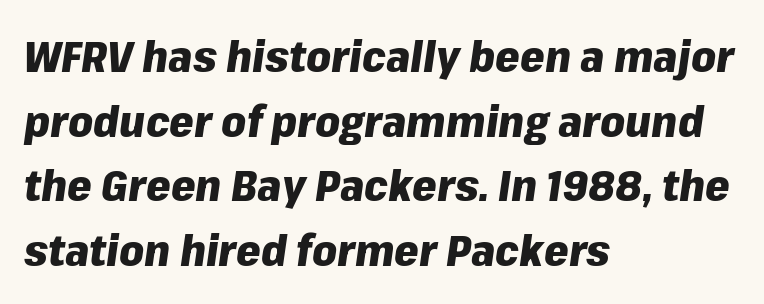
{"italic": "yes", "lean": "right", "slant_degrees": 8, "bold": "yes", "weight": "heavy", "width": "normal", "stroke_contrast": "low", "x_height": "medium", "monospaced": "no", "underline": "no", "align": "left", "line_spacing": "normal", "line_spacing_ratio": 1.47, "letter_spacing": "normal", "letter_spacing_em": 0.0, "glyph_px": 44}
